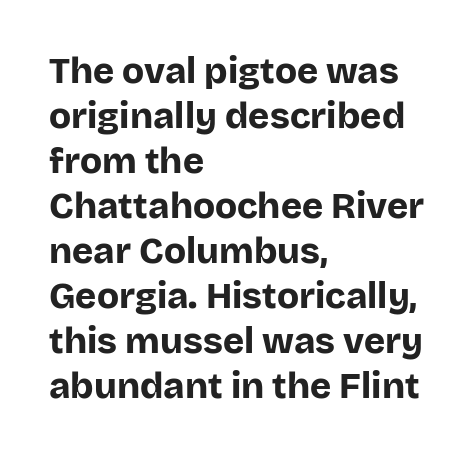
Q: Is the text bold? A: Yes.
Q: Is the text italic (slanted)? A: No, it is upright.
Q: Is the typeface a serif or a sans-serif typeface? A: Sans-serif.
Q: Is the text underlined? A: No.
Q: How is the paragraph aligned? A: Left-aligned.
Q: Is the spacing between letters normal or unusually wide? A: Normal.
Q: Is the spacing between lines tight, normal or loose? A: Normal.
Q: Width (condensed, normal, or wide)? A: Normal.
Q: Stroke contrast? A: Low.
Q: x-height? A: Large.
Q: Monospaced? A: No.
